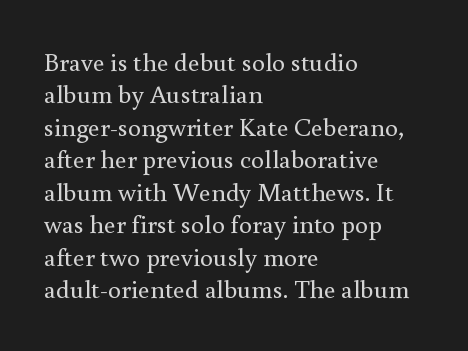
Line spacing here is normal. Nobody touched the tracking dial on this one. Quick note: underline off. Designer's note — italics off, roman on. The lines are quadded left.
